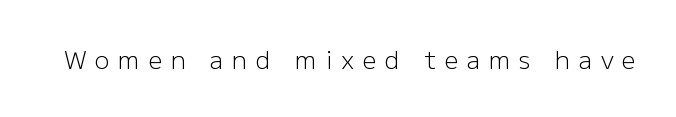
{"italic": "no", "bold": "no", "underline": "no", "letter_spacing": "wide", "letter_spacing_em": 0.34, "glyph_px": 25}
